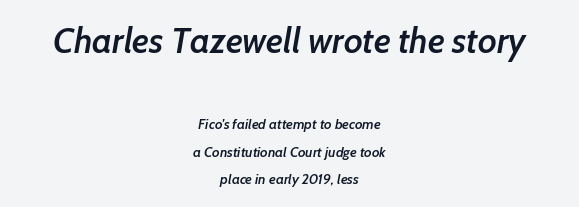
The image shows 35 px semibold type, italic (leaning right); set centered, loose line spacing (1.95x), normal letter spacing, not underlined; the first (top) block is 2.5x larger; low stroke contrast and a medium x-height.
